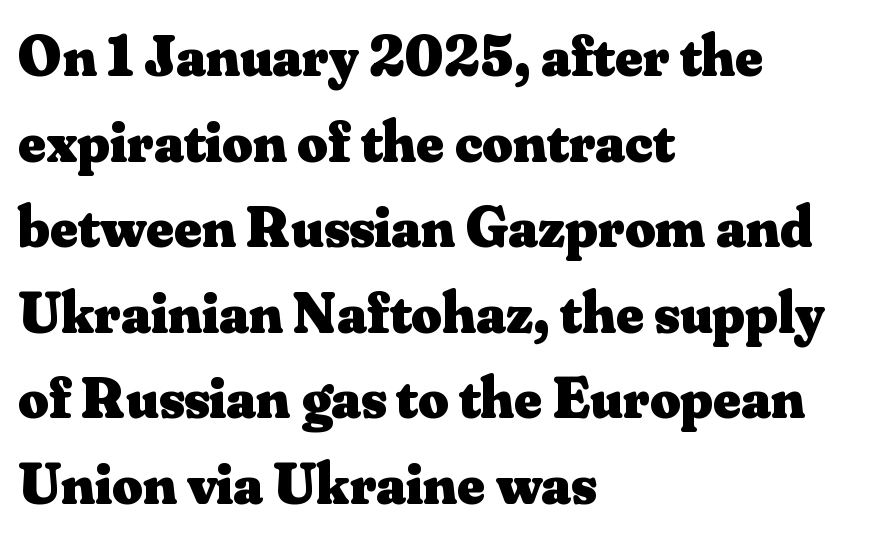
The image shows 59 px heavy serif type, upright; set left-aligned, normal line spacing (1.45x), normal letter spacing, not underlined; medium stroke contrast and a small x-height.
